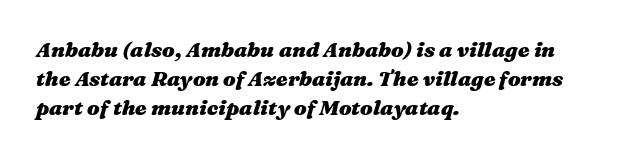
{"italic": "yes", "lean": "right", "slant_degrees": 16, "bold": "yes", "underline": "no", "align": "left", "line_spacing": "normal", "line_spacing_ratio": 1.39, "letter_spacing": "normal", "letter_spacing_em": 0.0, "glyph_px": 21}
